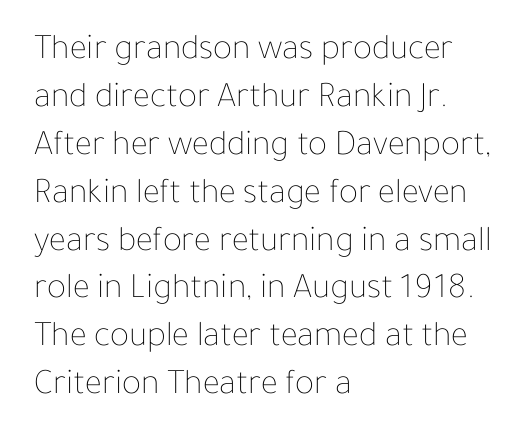
Q: Is the text bold? A: No.
Q: Is the text italic (slanted)? A: No, it is upright.
Q: Is the text underlined? A: No.
Q: How is the paragraph aligned? A: Left-aligned.
Q: Is the spacing between letters normal or unusually wide? A: Normal.
Q: Is the spacing between lines tight, normal or loose? A: Normal.
Q: Width (condensed, normal, or wide)? A: Normal.
Q: Stroke contrast? A: Low.
Q: x-height? A: Medium.
Q: Monospaced? A: No.
